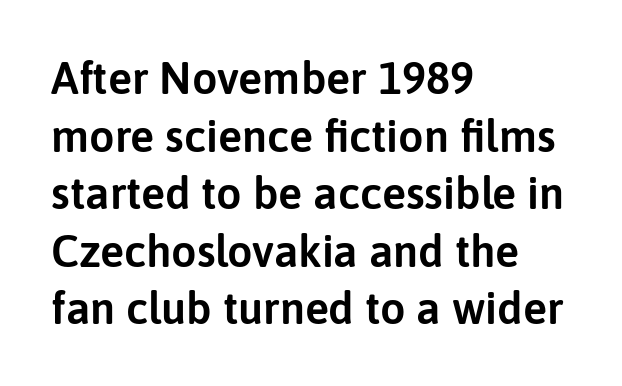
{"serif": "no", "italic": "no", "width": "normal", "stroke_contrast": "low", "x_height": "medium", "monospaced": "no", "underline": "no", "align": "left", "line_spacing": "normal", "line_spacing_ratio": 1.28, "letter_spacing": "normal", "letter_spacing_em": 0.0, "glyph_px": 45}
